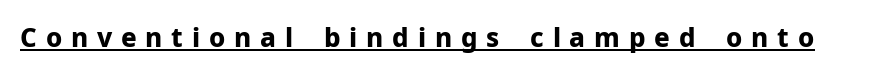
Plenty of ink on the page — the face is bold. A typesetter would call this heavily tracked-out type. Notice how a bar underscores the lettering throughout. Vertical strokes here are truly vertical.
